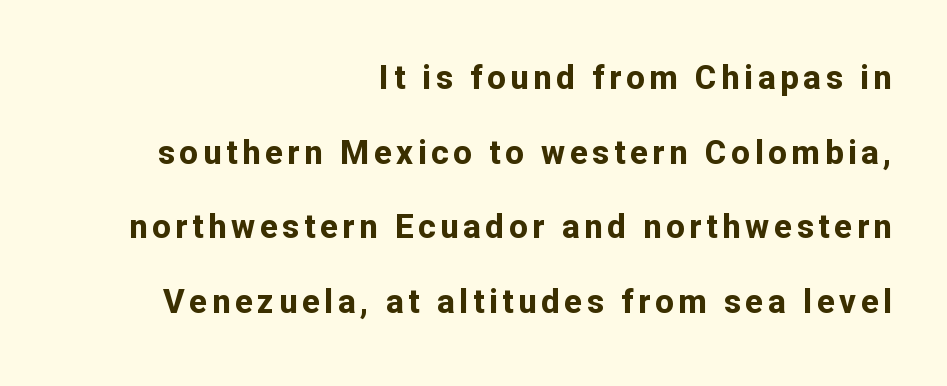
The image shows 33 px bold sans-serif type, upright; set right-aligned, loose line spacing (2.26x), not underlined; low stroke contrast and a medium x-height.
